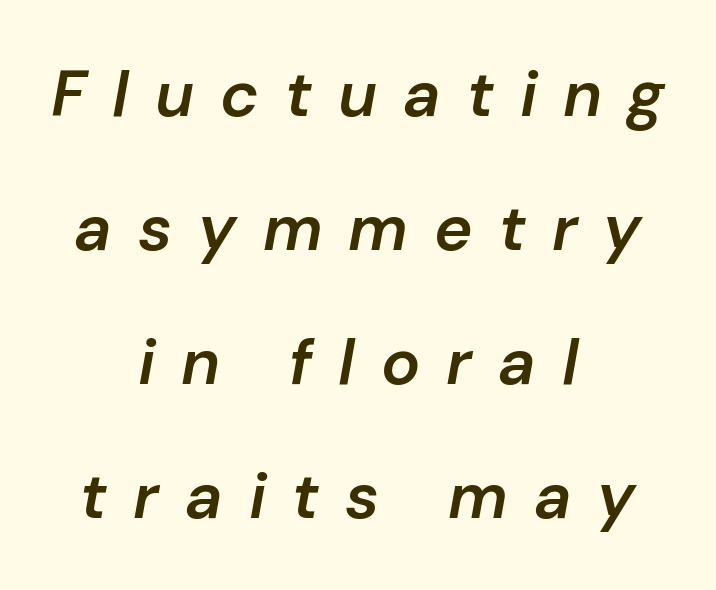
The image shows 65 px semibold type, italic (leaning right); set centered, loose line spacing (2.06x), unusually wide letter spacing (+0.4 em), not underlined; low stroke contrast and a medium x-height.
